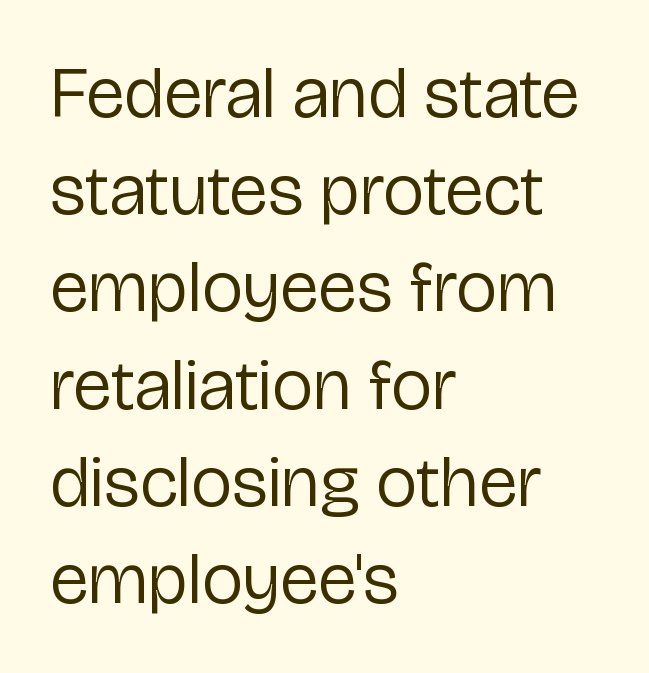
You could not count columns in this text — the font is proportionally spaced. If you measured baseline to baseline, you'd find a middling distance. Upright lettering throughout. Beneath every word, the page is bare. A quiet, ordinary-to-light weight characterises the typeface. Type style note: lacks serifs.
